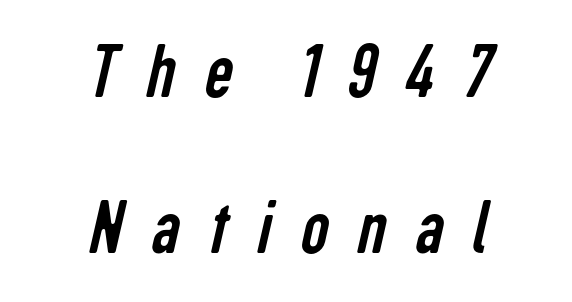
Here the designer chose a conventional face with non-uniform glyph widths. This rendering features lettering with no underline. Every row of glyphs is offset so its center matches the block's center. Vertically, the passage feels expansive, rows floating well apart. Type style note: lacks serifs.
